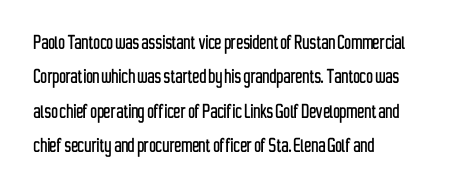
Q: Is the text italic (slanted)? A: No, it is upright.
Q: Is the text underlined? A: No.
Q: How is the paragraph aligned? A: Left-aligned.
Q: Is the spacing between letters normal or unusually wide? A: Normal.
Q: Is the spacing between lines tight, normal or loose? A: Normal.
